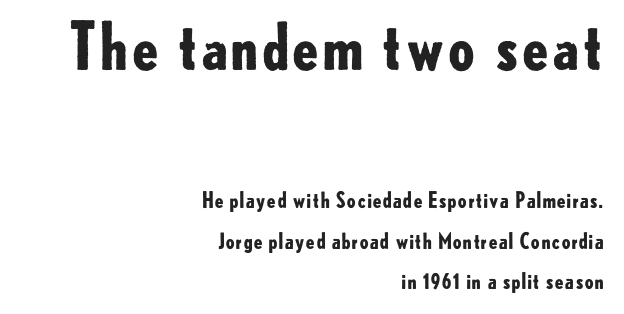
The image shows 63 px bold sans-serif type, upright; set right-aligned, loose line spacing (1.92x), normal letter spacing, not underlined; the first (top) block is 3.0x larger; low stroke contrast and a small x-height.
